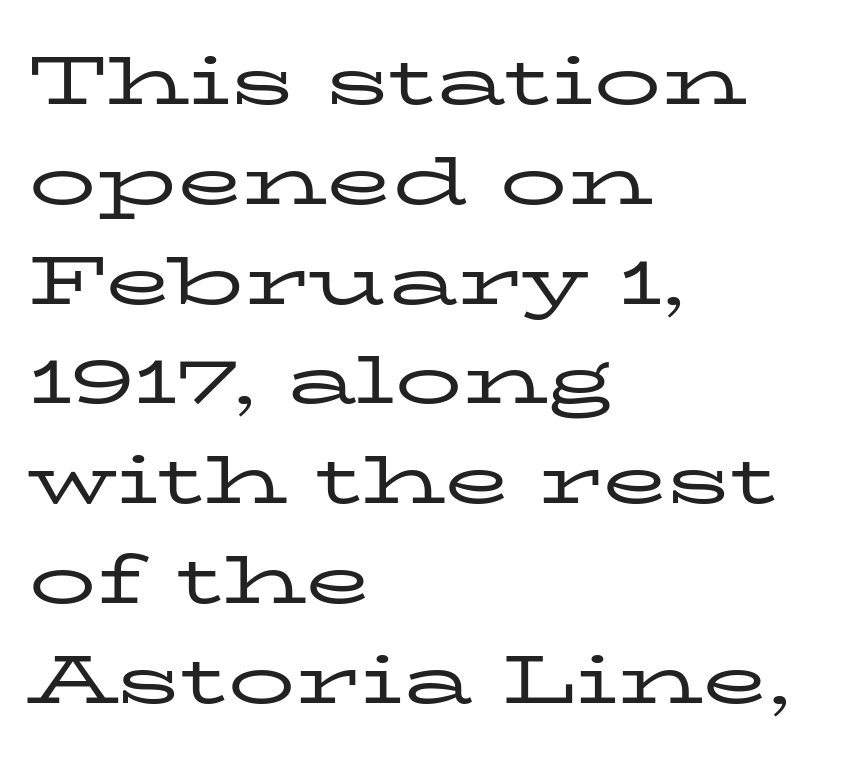
The image shows 67 px regular-weight, wide serif type, upright; set left-aligned, normal line spacing (1.49x), normal letter spacing, not underlined; low stroke contrast and a medium x-height.
